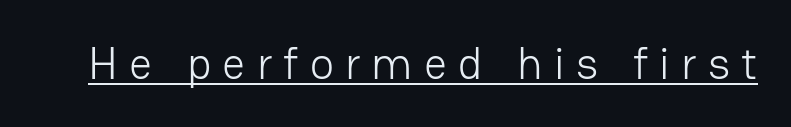
Tracking here is generous; glyphs stand well apart from one another. Classification — sans serif. Looks like someone drew a line under every word here. The rendering uses natural spacing where letterforms have individual widths.
